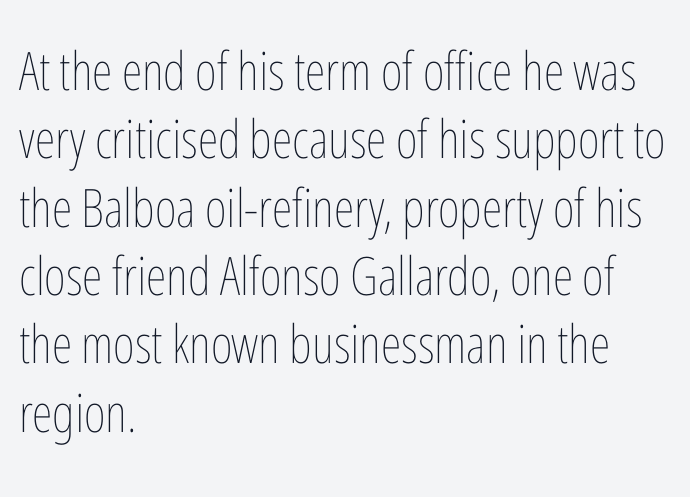
{"italic": "no", "bold": "no", "weight": "thin", "width": "condensed", "stroke_contrast": "low", "x_height": "medium", "monospaced": "no", "underline": "no", "align": "left", "line_spacing": "normal", "line_spacing_ratio": 1.29, "letter_spacing": "normal", "letter_spacing_em": 0.0, "glyph_px": 53}
